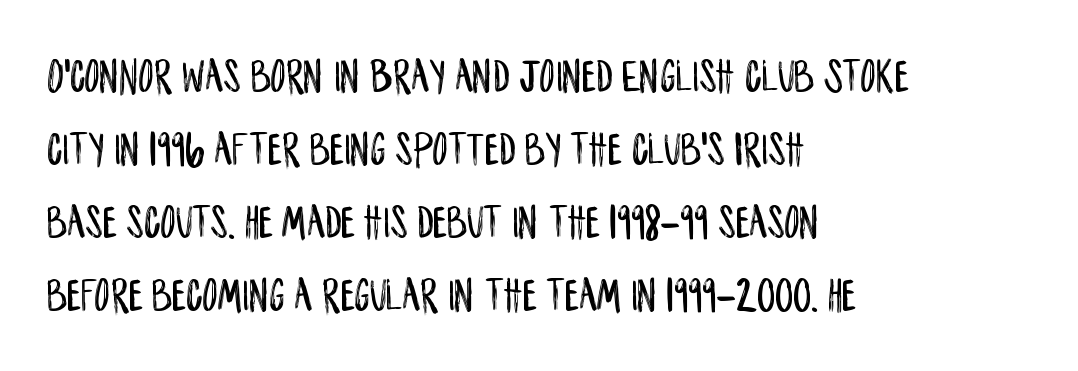
The image shows 48 px condensed sans-serif type, upright; set left-aligned, normal line spacing (1.52x), normal letter spacing, not underlined; low stroke contrast and a large x-height.
